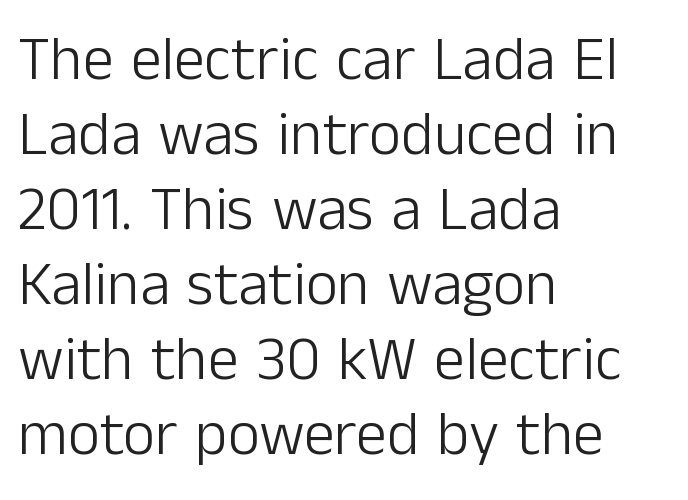
The image shows 62 px light sans-serif type, upright; set left-aligned, line spacing 1.21x, normal letter spacing, not underlined; low stroke contrast and a medium x-height.
